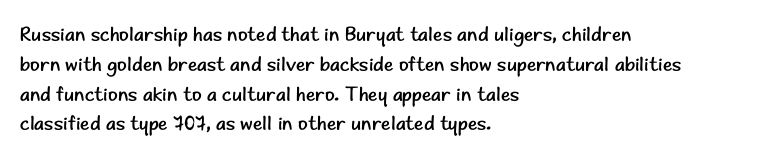
Rule under the text: the space is simply empty. Upright lettering throughout. This rendering leaves character spacing at its baseline value. If you drew a ruler down the left edge, every line would touch it. Is there much room between lines? A standard amount, neither cramped nor airy. This reads as an unemphasized weight, regular at the heaviest.
